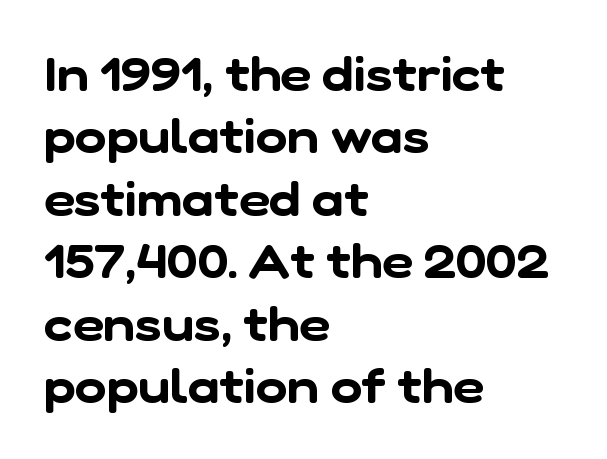
The typeface chosen for these lines omits serifs. Proportional: the letters do not fall into vertical columns. The baseline area is clear. Default kerning and tracking; the words read as compact shapes. Leading matches the norm, producing a regular column.
